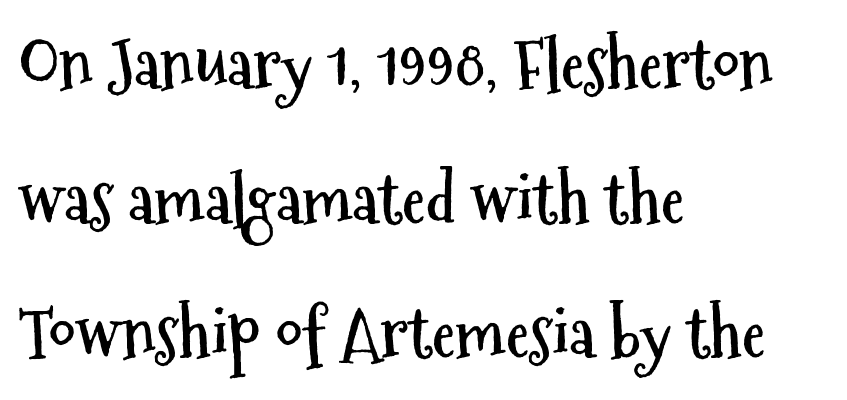
{"serif": "no", "italic": "no", "bold": "yes", "weight": "semibold", "width": "condensed", "stroke_contrast": "medium", "x_height": "medium", "monospaced": "no", "underline": "no", "align": "left", "line_spacing": "loose", "line_spacing_ratio": 2.01, "letter_spacing": "normal", "letter_spacing_em": 0.0, "glyph_px": 67}
